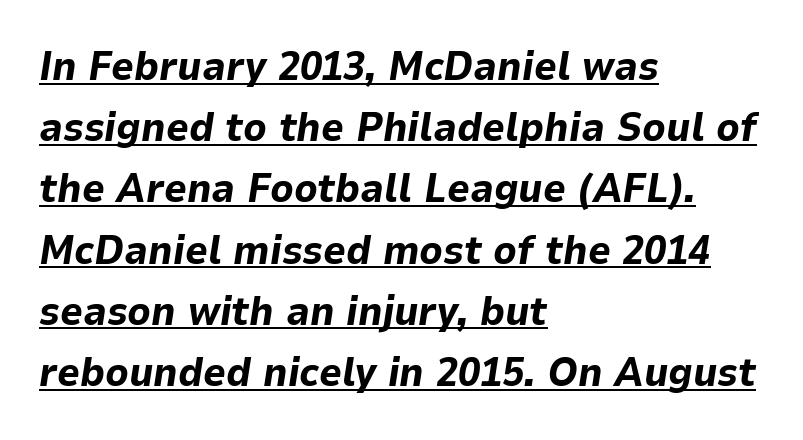
{"italic": "yes", "lean": "right", "slant_degrees": 9, "bold": "yes", "weight": "bold", "width": "normal", "stroke_contrast": "low", "x_height": "medium", "monospaced": "no", "underline": "yes", "align": "left", "line_spacing": "normal", "line_spacing_ratio": 1.53, "letter_spacing": "normal", "letter_spacing_em": 0.0, "glyph_px": 40}
